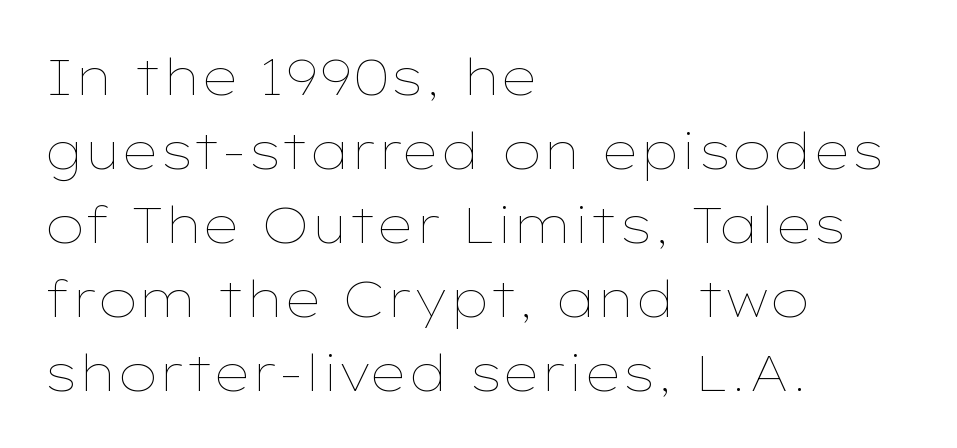
Each line starts at the same left margin while the right side varies. This rendering leaves character spacing at its baseline value. The rows are spaced the way most documents space them. Character widths vary here, with narrow letters taking less room than wide ones. No extra ink here — the face is not bold.
